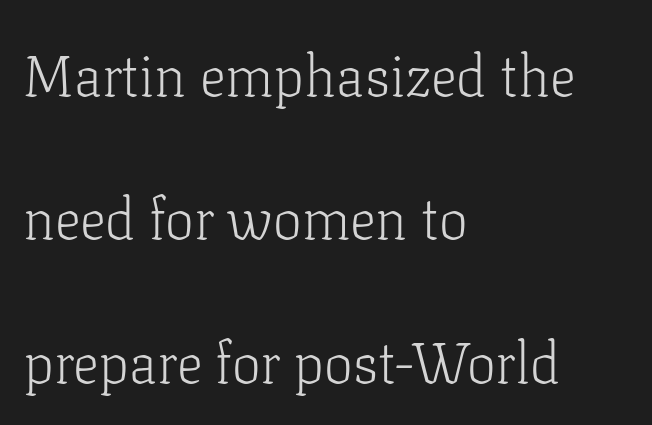
{"serif": "yes", "italic": "no", "bold": "no", "weight": "light", "width": "normal", "stroke_contrast": "low", "x_height": "medium", "monospaced": "no", "underline": "no", "align": "left", "line_spacing": "loose", "line_spacing_ratio": 2.47, "letter_spacing": "normal", "letter_spacing_em": 0.0, "glyph_px": 58}
